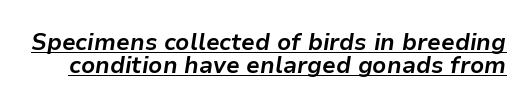
Inter-character spacing is left at the font's built-in metrics. The words here are underlined. The font's italic variant was chosen for this text. Bold? Absolutely — the strokes are thick and heavy. The space between consecutive lines is stingy.
